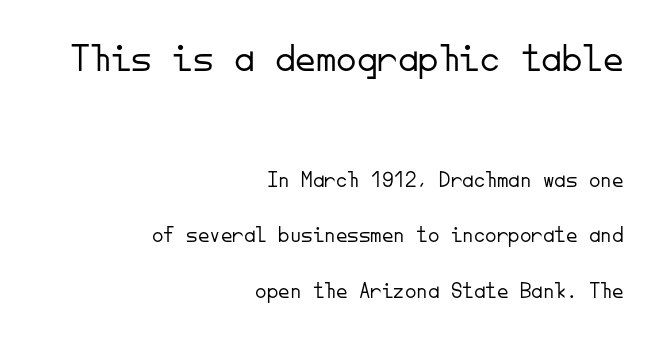
Alignment: flush right. The typeface has the unassuming heft of standard copy or less. The letters stand upright; this is a roman face. Compared with typical body copy, the letter spacing here is the same. Interline gaps are noticeably wide in this sample. Rule under the text: the space is simply empty.
